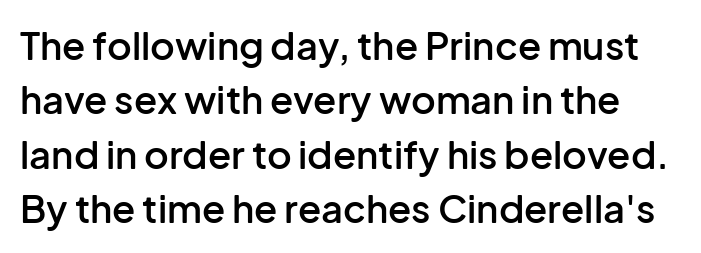
The image shows 38 px semibold sans-serif type, upright; set normal line spacing (1.43x), normal letter spacing, not underlined; low stroke contrast and a medium x-height.
